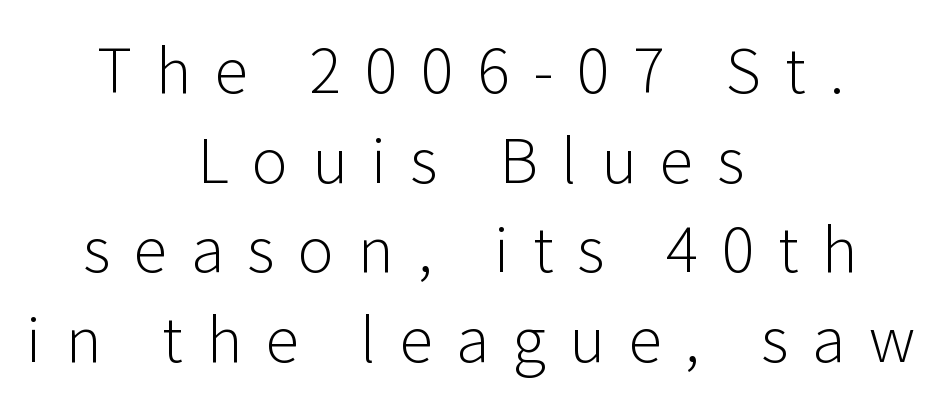
Q: Is the text bold? A: No.
Q: Is the text italic (slanted)? A: No, it is upright.
Q: Is the typeface a serif or a sans-serif typeface? A: Sans-serif.
Q: Is the text underlined? A: No.
Q: How is the paragraph aligned? A: Centered.
Q: Is the spacing between letters normal or unusually wide? A: Unusually wide.
Q: Is the spacing between lines tight, normal or loose? A: Normal.
Q: Width (condensed, normal, or wide)? A: Normal.
Q: Stroke contrast? A: Low.
Q: x-height? A: Medium.
Q: Monospaced? A: No.
